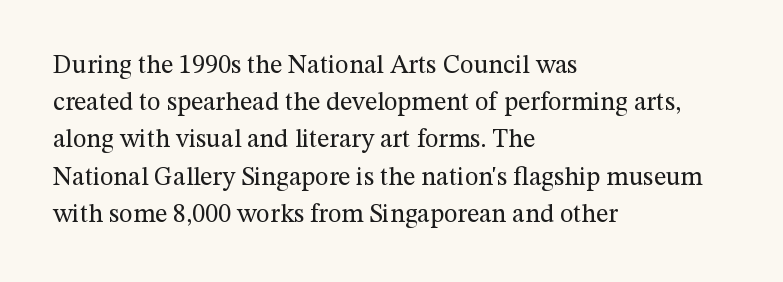
The rendering anchors every line to the left-hand side. A clean baseline with only descenders dipping below it. No chunkiness to these letters — they're not bold. Leading matches the norm, producing a regular column. Ascenders rise straight up at ninety degrees. Nobody touched the tracking dial on this one.
